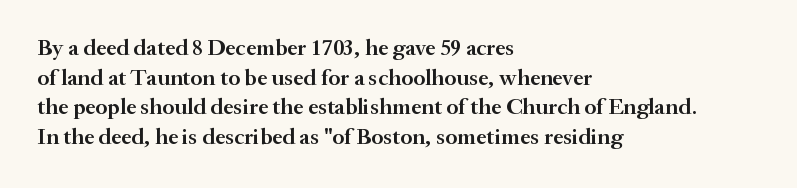
{"italic": "no", "bold": "semi", "underline": "no", "align": "left", "line_spacing": "normal", "line_spacing_ratio": 1.29, "letter_spacing": "normal", "letter_spacing_em": 0.0, "glyph_px": 23}
